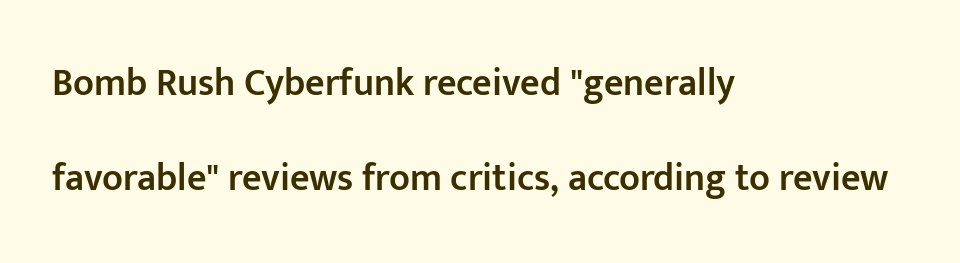
No extra tracking has been applied to these lines. The baseline area is clear. Horizontally, the lines are justified to the leading edge only. Ordinary non-slanted type is in use. This is sans-serif lettering, the kind often seen on screens and signage.
